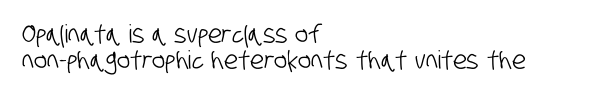
Q: Is the text underlined? A: No.
Q: How is the paragraph aligned? A: Left-aligned.
Q: Is the spacing between letters normal or unusually wide? A: Normal.
Q: Is the spacing between lines tight, normal or loose? A: Tight.
